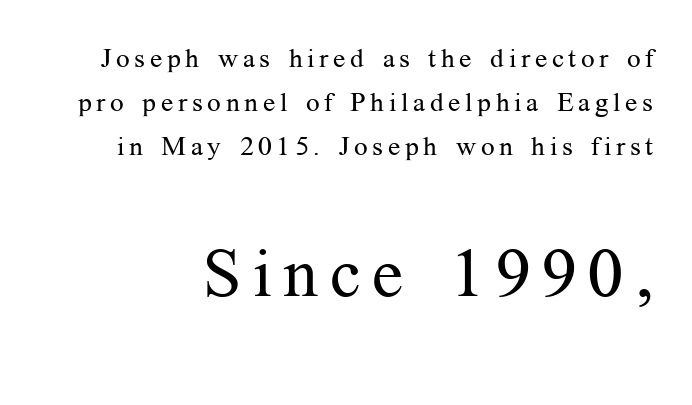
The image shows 68 px regular-weight serif type, upright; set normal line spacing (1.63x), not underlined; the second (bottom) block is 2.52x larger; medium stroke contrast and a medium x-height.
